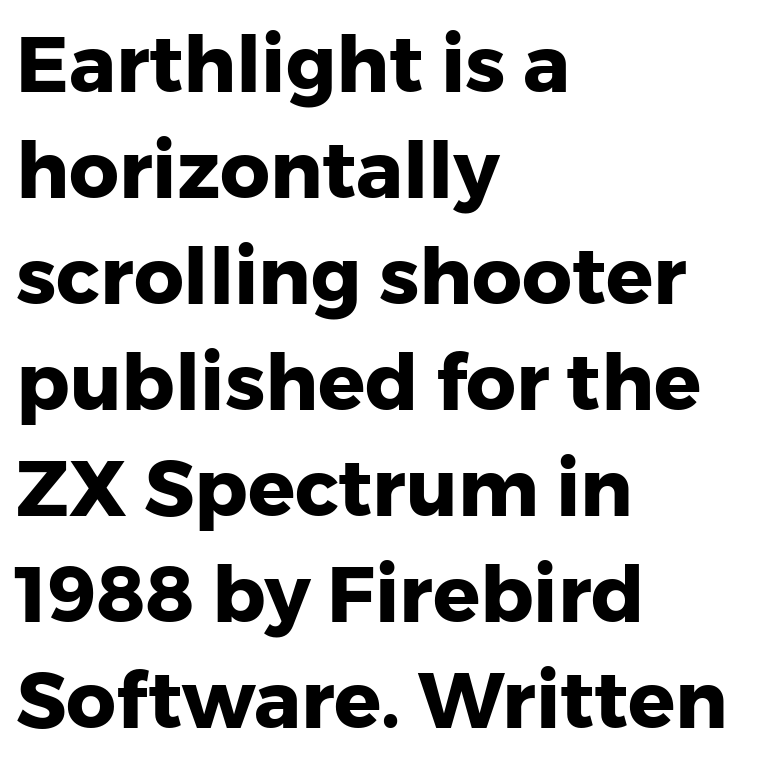
The foot of each line stays bare and open. Do the letters lean? They stand straight. I'd call this a sans setting — the letters go barefoot. A typesetter would call this proportional, since set widths differ per character. Look at the stroke-to-counter ratio: heavy, a bold.
